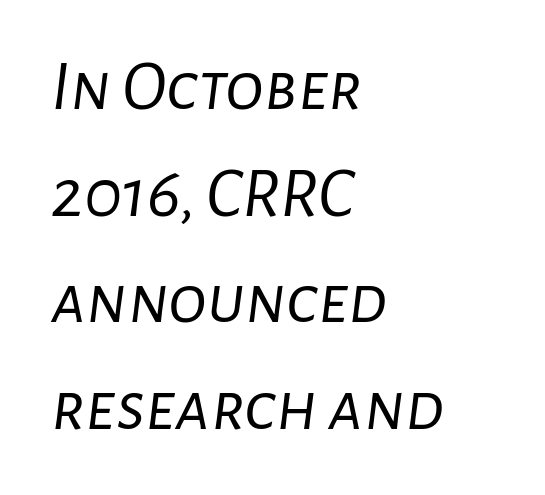
The image shows 72 px light type, italic (leaning right); set left-aligned, normal line spacing (1.48x), normal letter spacing, not underlined; low stroke contrast and a medium x-height.
